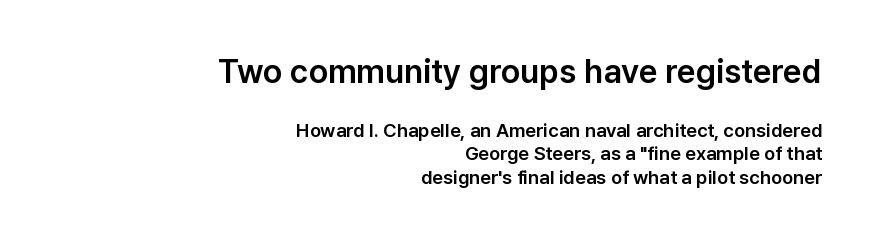
{"serif": "no", "italic": "no", "width": "normal", "stroke_contrast": "low", "x_height": "medium", "monospaced": "no", "underline": "no", "align": "right", "line_spacing_ratio": 1.23, "letter_spacing": "normal", "letter_spacing_em": 0.0, "larger_block": "first", "size_ratio": 1.74, "glyph_px": 33}
